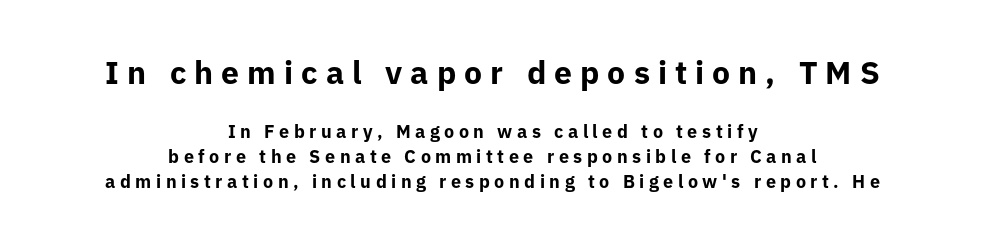
This is sans-serif lettering, the kind often seen on screens and signage. Is there any slant? The stems are plumb. This block has exactly the height ordinary leading produces. Look at the glyph heights: the upper group is clearly the bigger setting. The words here are not underlined. Someone cranked the tracking dial way up on this one.
